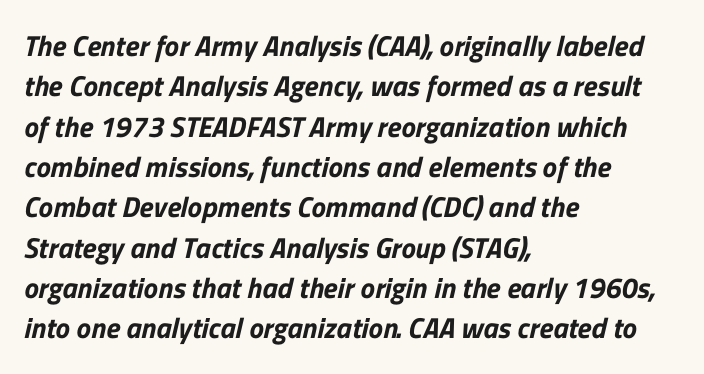
One-word summary of the alignment: left. The designer went with a sans here, leaving each stem footless. The rendering keeps characters at their native spacing. The face used here is proportionally spaced, like ordinary book or web type. Check the space under the baseline: it is left empty.
